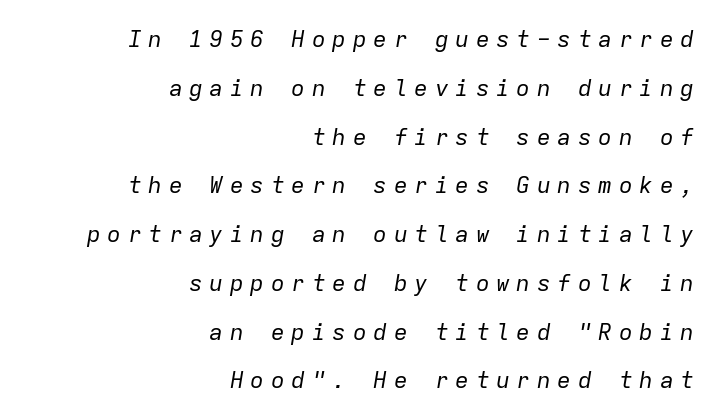
The image shows 23 px text type, italic (leaning right); set right-aligned, loose line spacing (2.12x), unusually wide letter spacing (+0.29 em), not underlined.
